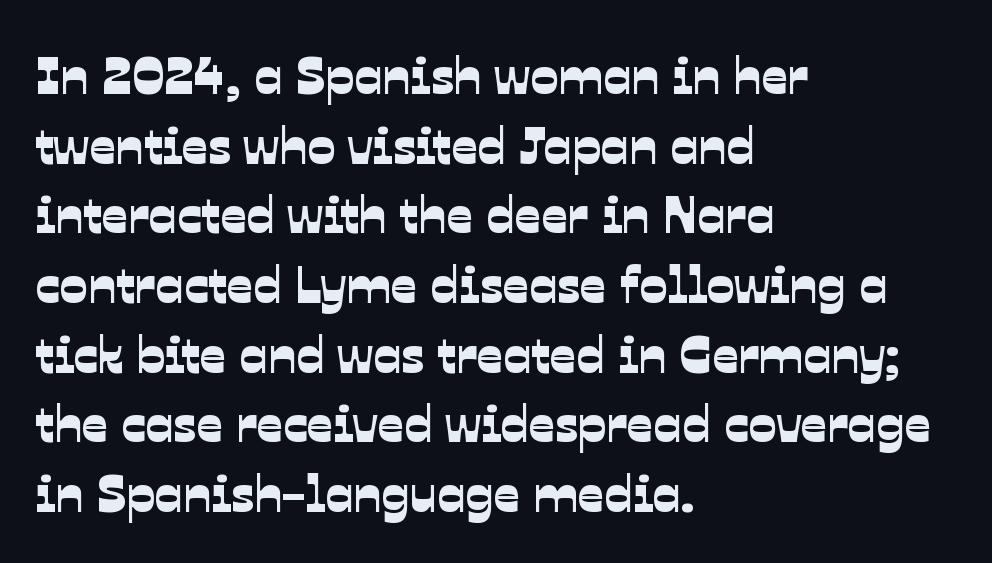
Q: Is the typeface a serif or a sans-serif typeface? A: Sans-serif.
Q: Is the text underlined? A: No.
Q: How is the paragraph aligned? A: Left-aligned.
Q: Is the spacing between letters normal or unusually wide? A: Normal.
Q: Is the spacing between lines tight, normal or loose? A: Normal.
Q: Width (condensed, normal, or wide)? A: Normal.
Q: Stroke contrast? A: Low.
Q: x-height? A: Medium.
Q: Monospaced? A: No.
